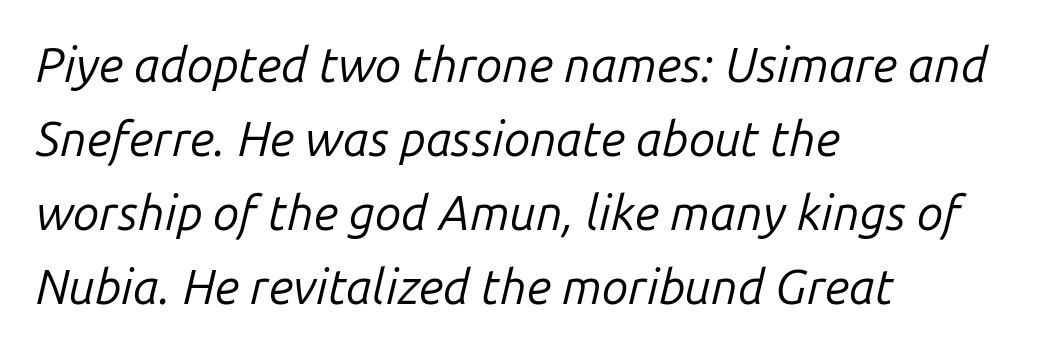
No extra tracking has been applied to these lines. The letters advance in unequal steps, a hallmark of proportional type. If you drew a line through each stem, it would be angled. Line spacing here is normal. A student would call this left alignment; a typographer would say flush left, rag right. Each stroke keeps to a modest, everyday thickness or less.
